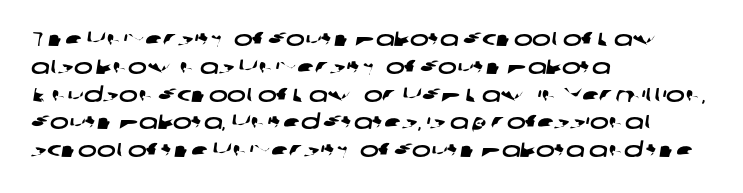
Each line starts at the same left margin while the right side varies. The foot of each line stays bare and open. Summary of vertical rhythm: regular, with standard interline spacing. The passage shown has conventional tracking throughout.
